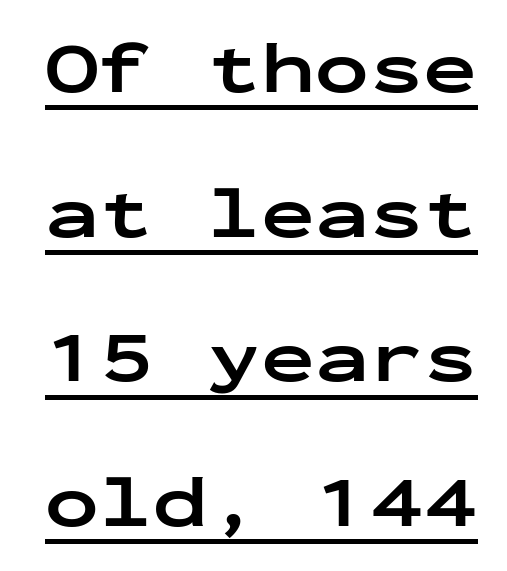
Q: Is the text bold? A: Yes.
Q: Is the text italic (slanted)? A: No, it is upright.
Q: Is the typeface a serif or a sans-serif typeface? A: Sans-serif.
Q: Is the text underlined? A: Yes.
Q: Is the spacing between letters normal or unusually wide? A: Normal.
Q: Is the spacing between lines tight, normal or loose? A: Loose.
Q: Width (condensed, normal, or wide)? A: Wide.
Q: Stroke contrast? A: Low.
Q: x-height? A: Medium.
Q: Monospaced? A: Yes.
